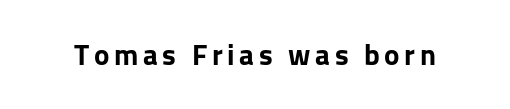
The image shows 29 px bold sans-serif type, upright; set not underlined; low stroke contrast and a medium x-height.
